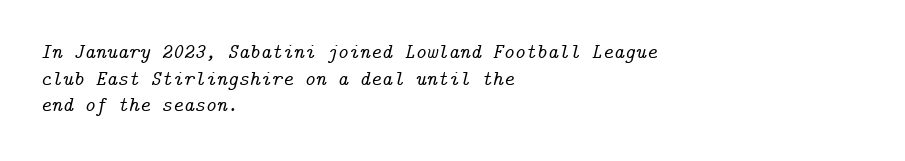
Q: Is the text italic (slanted)? A: Yes, it leans right by about 14 degrees.
Q: Is the text underlined? A: No.
Q: How is the paragraph aligned? A: Left-aligned.
Q: Is the spacing between letters normal or unusually wide? A: Normal.
Q: Is the spacing between lines tight, normal or loose? A: Normal.
